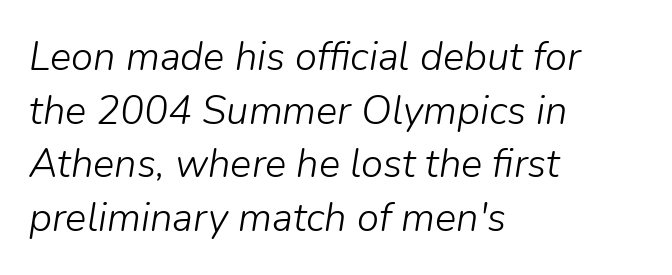
The face looks like a standard text weight, possibly lighter. Is the block centered? No — it sits flush against the left margin. The lines sit at an ordinary, default distance from one another. Standard letterfit; no display-style spreading of the glyphs. The rendering uses natural spacing where letterforms have individual widths.
